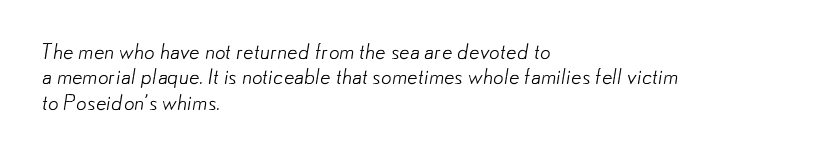
The image shows 21 px text type; set left-aligned, line spacing 1.21x, normal letter spacing, not underlined.
